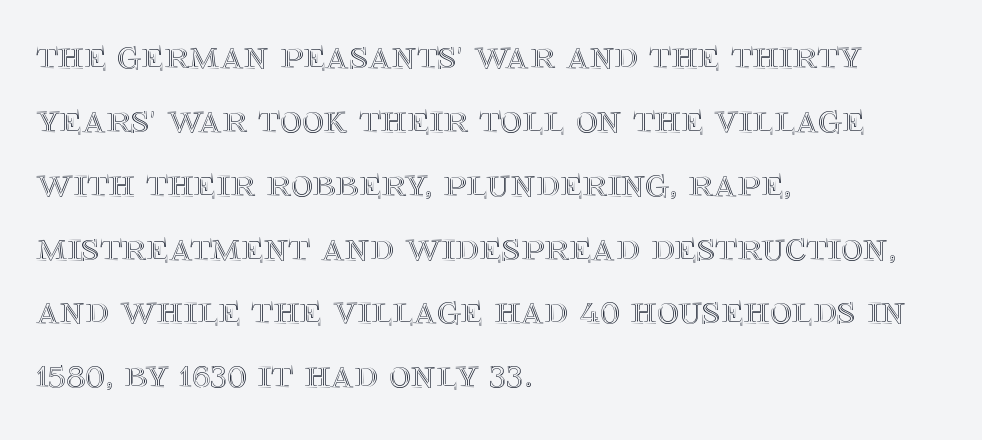
Q: Is the text italic (slanted)? A: No, it is upright.
Q: Is the text underlined? A: No.
Q: How is the paragraph aligned? A: Left-aligned.
Q: Is the spacing between letters normal or unusually wide? A: Normal.
Q: Is the spacing between lines tight, normal or loose? A: Normal.
Q: Width (condensed, normal, or wide)? A: Normal.
Q: x-height? A: Large.
Q: Monospaced? A: No.
